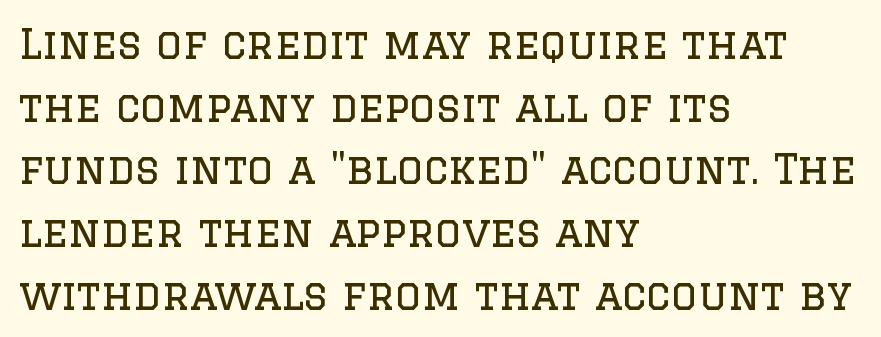
Lines of text with bare space underneath. Look at the bottom of the vertical strokes: they flare into serifs here. This reads as an unemphasized weight, regular at the heaviest. These lines keep a tight, regular rhythm from letter to letter. Casual observation: everything's shoved over to the left. It's the straight-up-and-down kind of type.
